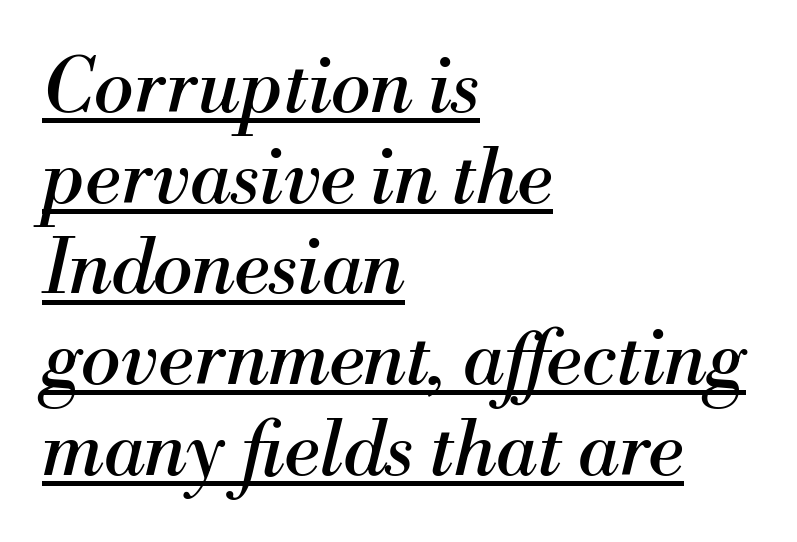
Q: Is the text bold? A: No.
Q: Is the text italic (slanted)? A: Yes, it leans right by about 13 degrees.
Q: Is the typeface a serif or a sans-serif typeface? A: Serif.
Q: Is the text underlined? A: Yes.
Q: How is the paragraph aligned? A: Left-aligned.
Q: Is the spacing between letters normal or unusually wide? A: Normal.
Q: Width (condensed, normal, or wide)? A: Normal.
Q: Stroke contrast? A: Medium.
Q: x-height? A: Small.
Q: Monospaced? A: No.
